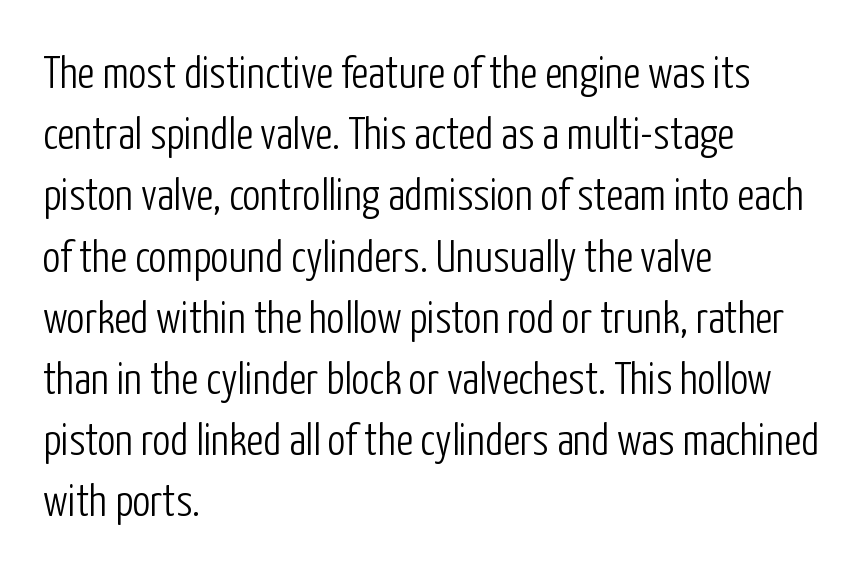
The image shows 45 px light, condensed sans-serif type, upright; set left-aligned, normal line spacing (1.36x), normal letter spacing, not underlined; low stroke contrast and a medium x-height.
